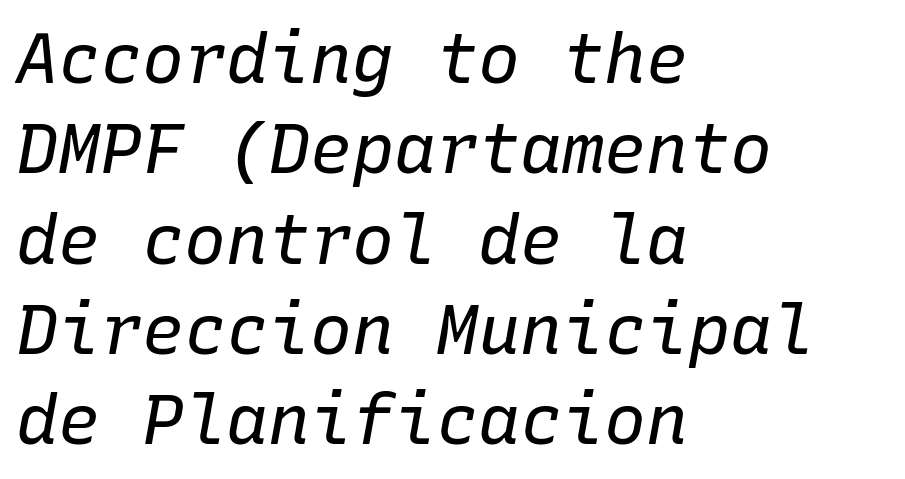
The image shows 70 px regular-weight type, italic (leaning right), monospaced; set left-aligned, normal line spacing (1.29x), normal letter spacing, not underlined; low stroke contrast and a medium x-height.
